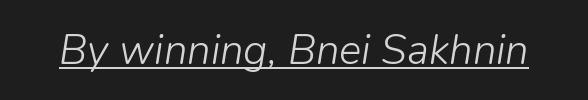
The image shows 42 px light type, italic (leaning right); set normal letter spacing, underlined; low stroke contrast and a medium x-height.
